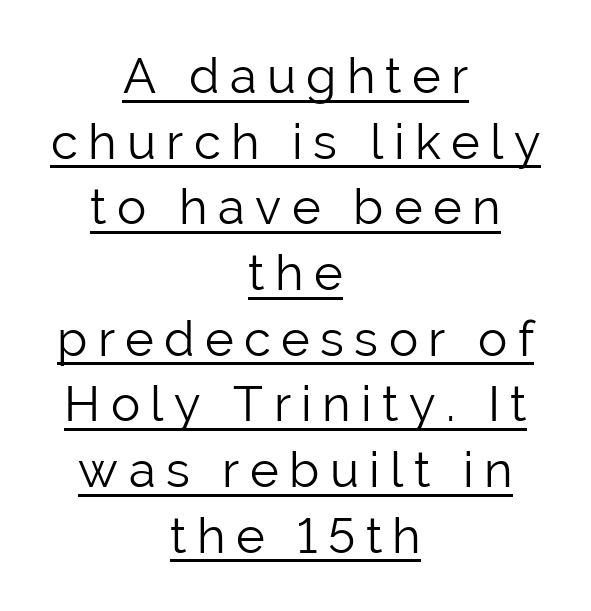
Line starts and ends both wander, symmetrically. Weight: not bold — regular or lighter. Unlike a traditional serif, this face leaves its strokes unadorned. A typesetter would call this proportional, since set widths differ per character. Nope, not italic — everything's standing straight. Substantial extra tracking has been applied to these lines.
